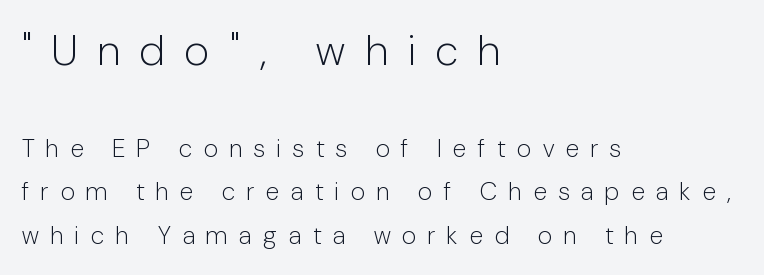
The image shows 43 px light, condensed sans-serif type, upright; set left-aligned, line spacing 1.75x, unusually wide letter spacing (+0.48 em), not underlined; the first (top) block is 1.72x larger; low stroke contrast and a medium x-height.
